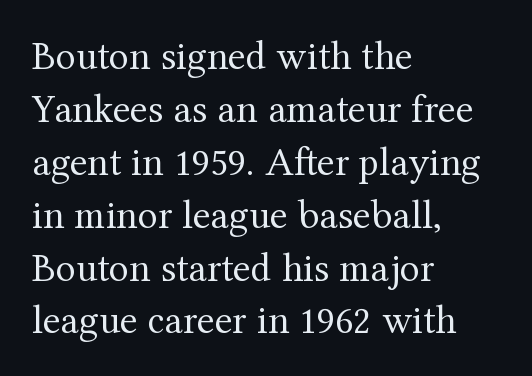
{"serif": "yes", "italic": "no", "bold": "no", "weight": "regular", "width": "normal", "stroke_contrast": "medium", "x_height": "medium", "monospaced": "no", "underline": "no", "align": "left", "line_spacing": "normal", "line_spacing_ratio": 1.29, "letter_spacing": "normal", "letter_spacing_em": 0.0, "glyph_px": 41}
